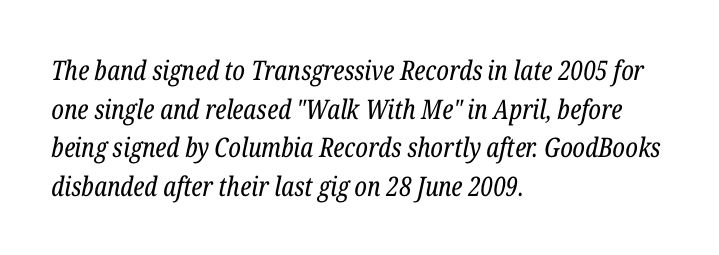
The strokes are not fattened; the text isn't bold. These lines sit exactly where default settings would place them. This rendering uses left alignment, leaving the right contour irregular. You can tell it's italic because the verticals aren't actually vertical.
